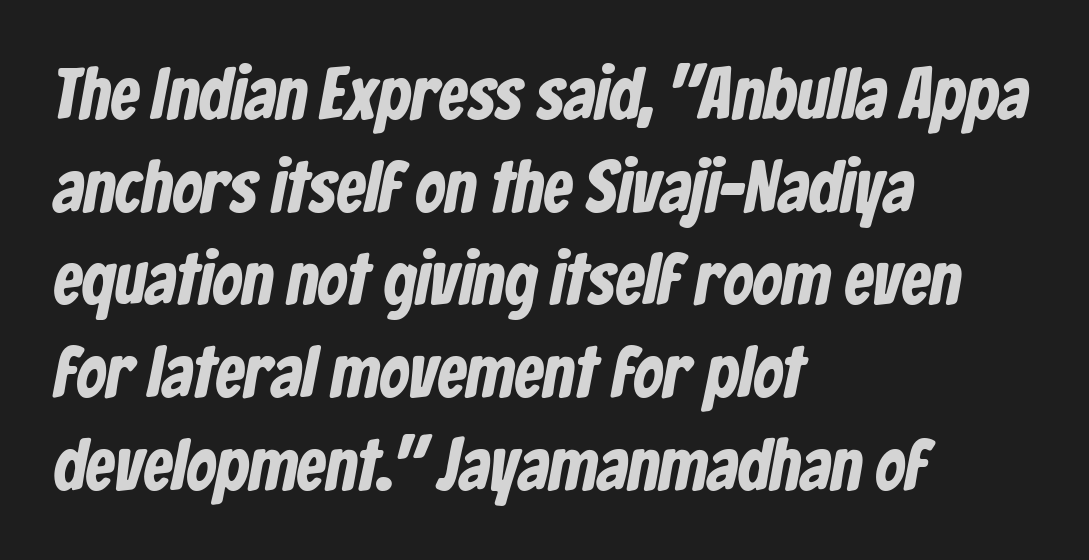
Q: Is the typeface a serif or a sans-serif typeface? A: Sans-serif.
Q: Is the text underlined? A: No.
Q: How is the paragraph aligned? A: Left-aligned.
Q: Is the spacing between letters normal or unusually wide? A: Normal.
Q: Is the spacing between lines tight, normal or loose? A: Normal.
Q: Width (condensed, normal, or wide)? A: Condensed.
Q: Stroke contrast? A: Low.
Q: x-height? A: Medium.
Q: Monospaced? A: No.
